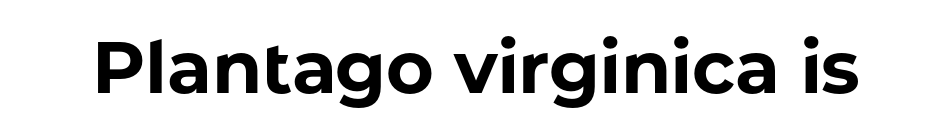
{"serif": "no", "italic": "no", "bold": "yes", "weight": "bold", "width": "normal", "stroke_contrast": "low", "x_height": "medium", "monospaced": "no", "underline": "no", "letter_spacing": "normal", "letter_spacing_em": 0.0, "glyph_px": 73}
